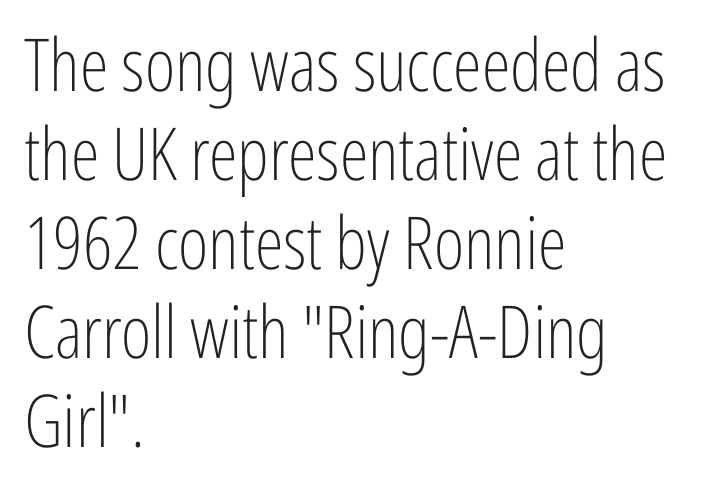
Here the glyphs are tracked normally, forming tight word shapes. Layout note: lines flush left. Do the letters lean? They stand straight. Note the varied advance widths — an 'i' is clearly narrower than an 'm'.
